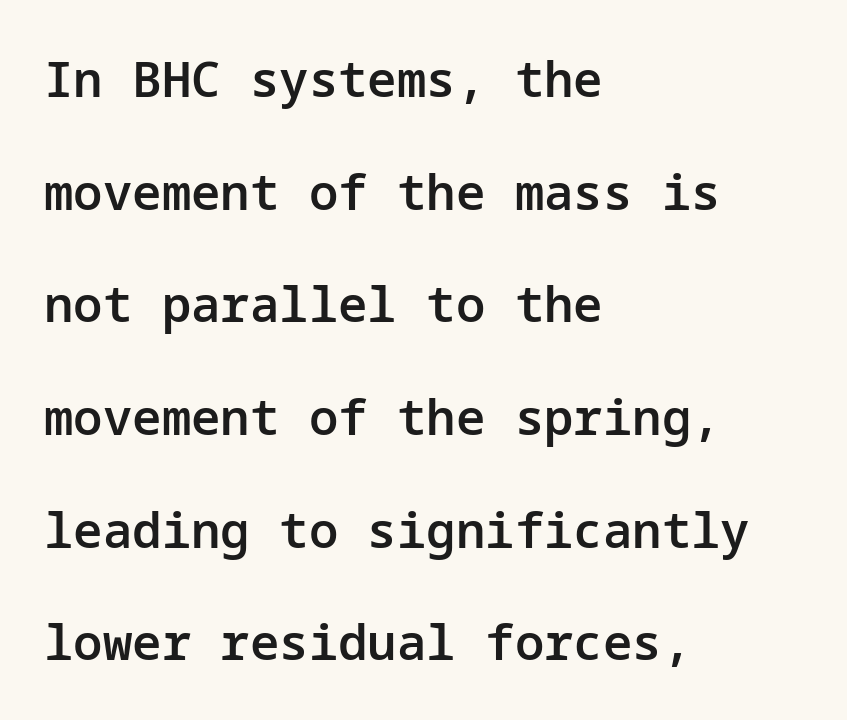
The space beneath each line is pristine and unruled. The setting favours the left margin, as ordinary paragraphs usually do. This is the regular roman posture of the typeface. The passage shown is typeset with a sans-serif family. Weight check: semibold — heavier than regular, not quite bold. If you measured baseline to baseline, you'd find a long distance.
